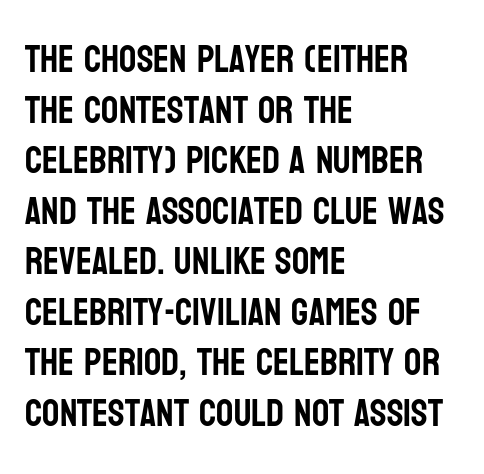
{"serif": "no", "italic": "no", "width": "condensed", "stroke_contrast": "low", "x_height": "large", "monospaced": "no", "underline": "no", "align": "left", "line_spacing": "normal", "line_spacing_ratio": 1.33, "letter_spacing": "normal", "letter_spacing_em": 0.0, "glyph_px": 38}
